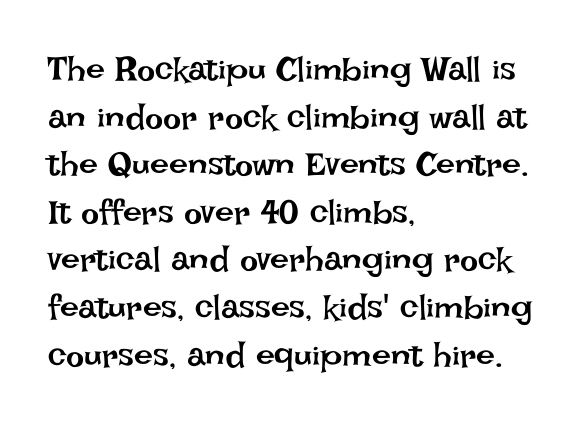
Q: Is the text bold? A: No.
Q: Is the text italic (slanted)? A: No, it is upright.
Q: Is the text underlined? A: No.
Q: How is the paragraph aligned? A: Left-aligned.
Q: Is the spacing between letters normal or unusually wide? A: Normal.
Q: Is the spacing between lines tight, normal or loose? A: Normal.
Q: Width (condensed, normal, or wide)? A: Normal.
Q: Stroke contrast? A: Low.
Q: x-height? A: Large.
Q: Monospaced? A: No.
